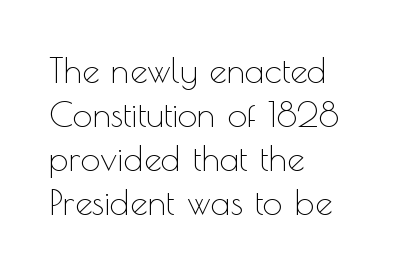
{"serif": "no", "italic": "no", "bold": "no", "weight": "thin", "width": "normal", "x_height": "small", "monospaced": "no", "underline": "no", "align": "left", "line_spacing": "normal", "line_spacing_ratio": 1.26, "letter_spacing": "normal", "letter_spacing_em": 0.0, "glyph_px": 35}
